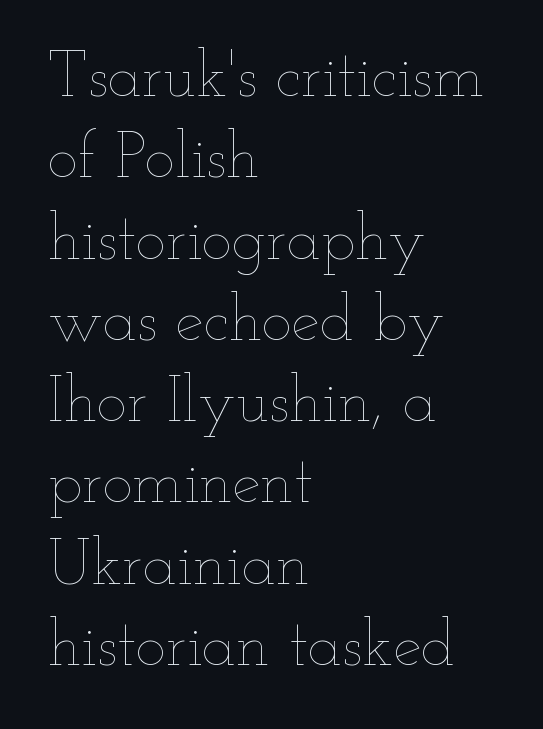
The image shows 64 px thin, wide type, upright; set left-aligned, normal line spacing (1.27x), normal letter spacing, not underlined; low stroke contrast and a small x-height.
